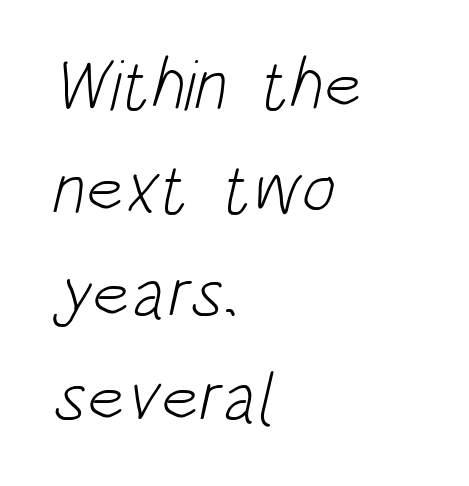
Nothing heavy about these letters — not bold at all. Classification — sans serif. Look at the tracking — it's just the regular setting, nothing added. The passage shown is typed in a proportional face where columns would drift. No word sits above an underline.
